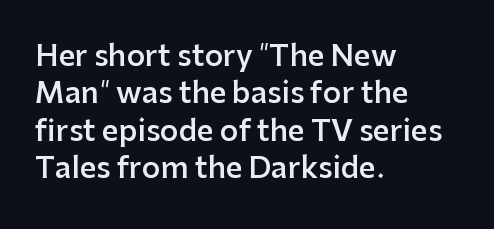
{"serif": "no", "italic": "no", "bold": "semi", "weight": "semibold", "width": "normal", "stroke_contrast": "low", "x_height": "medium", "monospaced": "no", "underline": "no", "align": "left", "line_spacing": "normal", "line_spacing_ratio": 1.29, "letter_spacing": "normal", "letter_spacing_em": 0.0, "glyph_px": 29}
